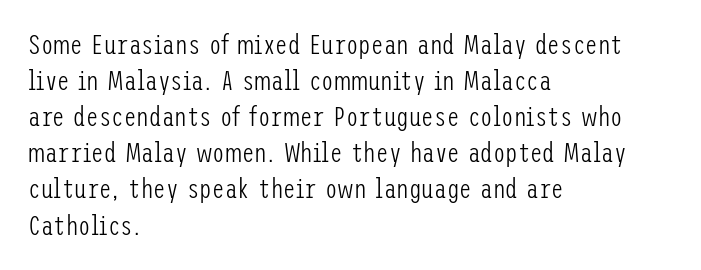
{"serif": "no", "italic": "no", "bold": "no", "weight": "light", "width": "condensed", "stroke_contrast": "low", "x_height": "medium", "underline": "no", "align": "left", "line_spacing": "normal", "line_spacing_ratio": 1.29, "letter_spacing": "normal", "letter_spacing_em": 0.0, "glyph_px": 28}
